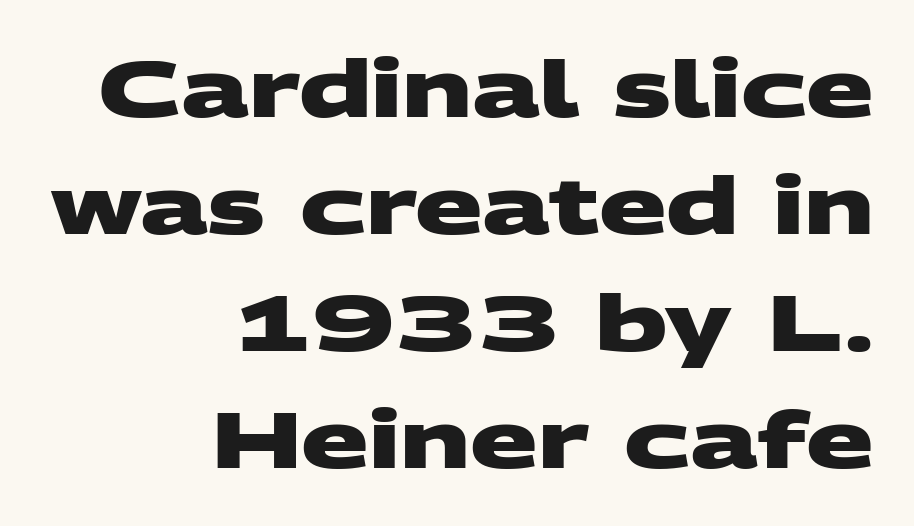
Q: Is the text bold? A: Yes.
Q: Is the typeface a serif or a sans-serif typeface? A: Sans-serif.
Q: Is the text underlined? A: No.
Q: How is the paragraph aligned? A: Right-aligned.
Q: Is the spacing between letters normal or unusually wide? A: Normal.
Q: Is the spacing between lines tight, normal or loose? A: Normal.
Q: Width (condensed, normal, or wide)? A: Wide.
Q: Stroke contrast? A: Medium.
Q: x-height? A: Large.
Q: Monospaced? A: No.
